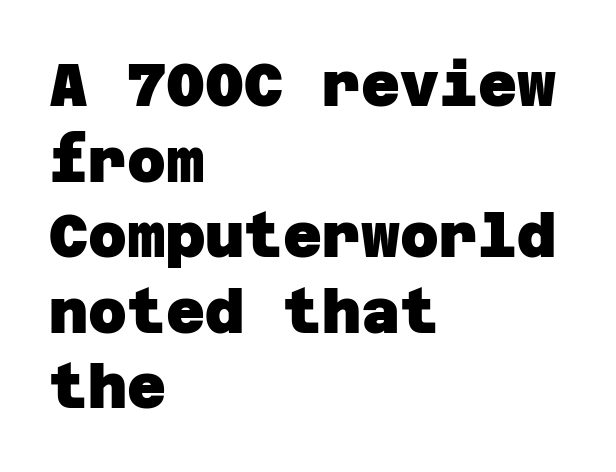
The image shows 60 px heavy sans-serif type; set left-aligned, normal line spacing (1.26x), normal letter spacing, not underlined; low stroke contrast and a large x-height.
